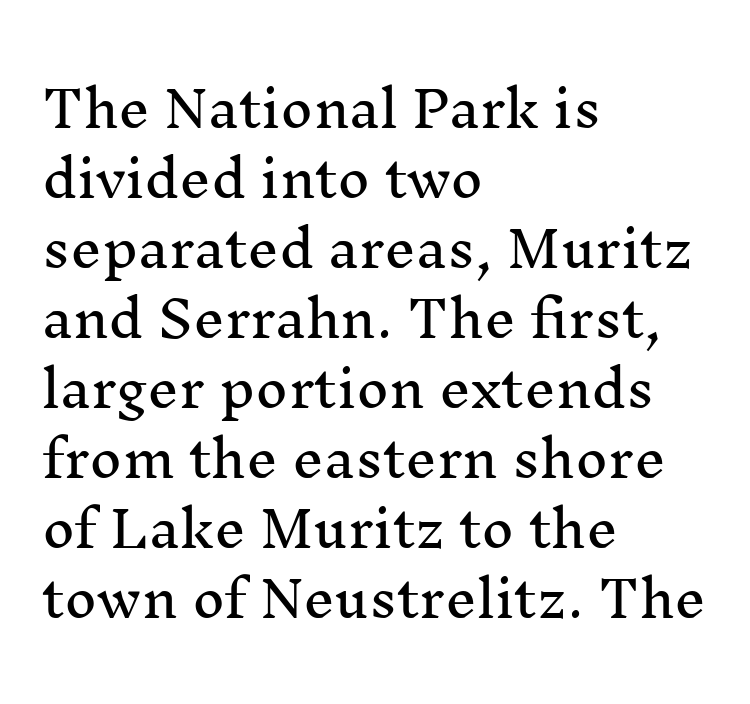
The image shows 50 px serif type, upright; set left-aligned, normal line spacing (1.4x), normal letter spacing, not underlined; medium stroke contrast and a medium x-height.
